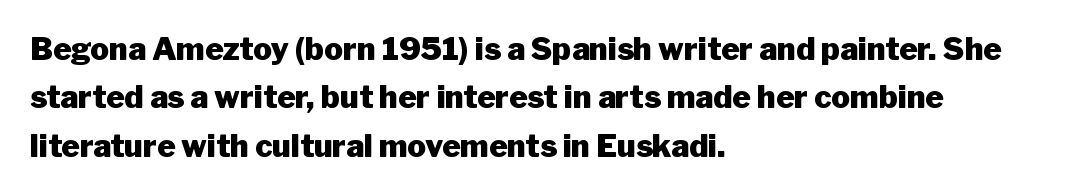
Q: Is the text bold? A: Yes.
Q: Is the text italic (slanted)? A: No, it is upright.
Q: Is the typeface a serif or a sans-serif typeface? A: Sans-serif.
Q: Is the text underlined? A: No.
Q: How is the paragraph aligned? A: Left-aligned.
Q: Is the spacing between letters normal or unusually wide? A: Normal.
Q: Is the spacing between lines tight, normal or loose? A: Normal.
Q: Width (condensed, normal, or wide)? A: Normal.
Q: Stroke contrast? A: Low.
Q: x-height? A: Medium.
Q: Monospaced? A: No.
